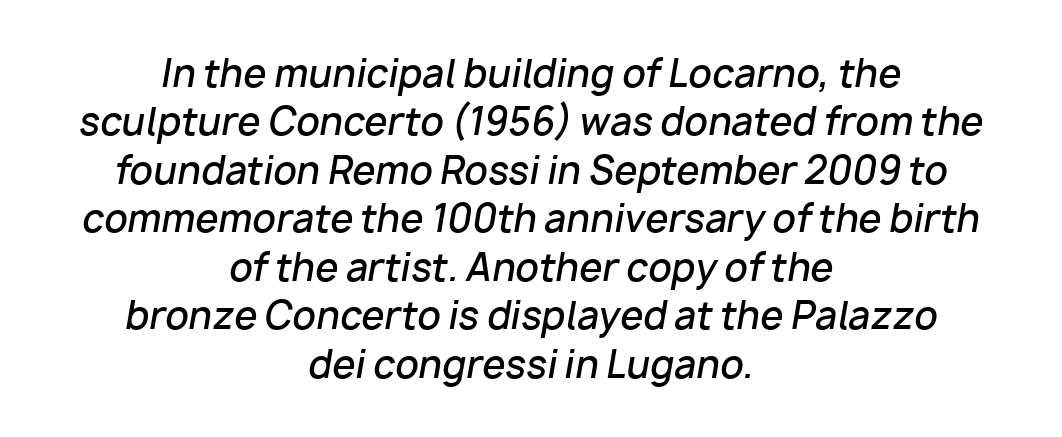
{"italic": "yes", "lean": "right", "slant_degrees": 10, "bold": "semi", "weight": "semibold", "width": "normal", "stroke_contrast": "low", "x_height": "medium", "monospaced": "no", "underline": "no", "align": "center", "line_spacing": "normal", "line_spacing_ratio": 1.31, "letter_spacing": "normal", "letter_spacing_em": 0.0, "glyph_px": 37}
